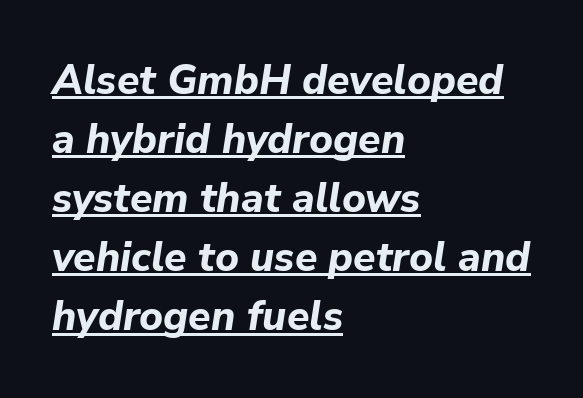
The image shows 41 px bold type, italic (leaning right); set left-aligned, normal line spacing (1.44x), normal letter spacing, underlined; low stroke contrast and a medium x-height.
